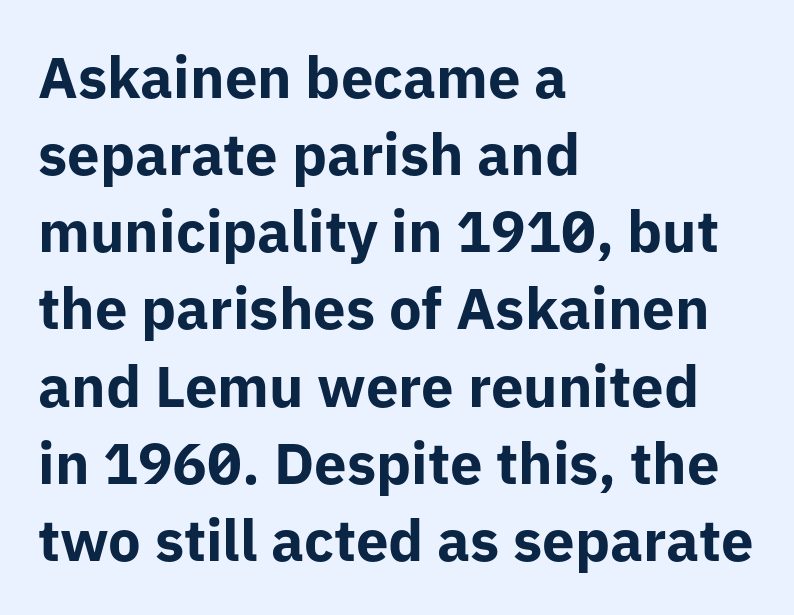
{"serif": "no", "italic": "no", "bold": "yes", "weight": "bold", "width": "normal", "stroke_contrast": "low", "x_height": "medium", "monospaced": "no", "underline": "no", "align": "left", "line_spacing": "normal", "line_spacing_ratio": 1.33, "letter_spacing": "normal", "letter_spacing_em": 0.0, "glyph_px": 58}
